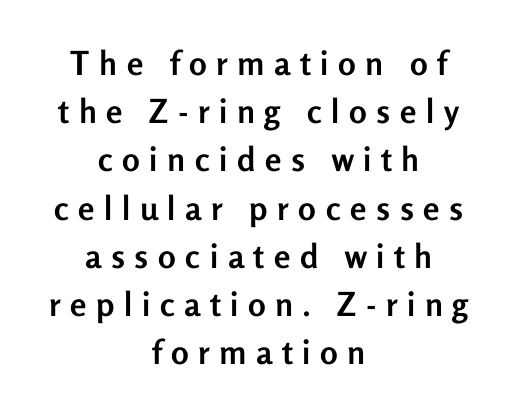
{"serif": "no", "italic": "no", "bold": "yes", "weight": "semibold", "width": "normal", "stroke_contrast": "low", "x_height": "medium", "monospaced": "no", "underline": "no", "align": "center", "line_spacing": "normal", "line_spacing_ratio": 1.46, "letter_spacing": "wide", "letter_spacing_em": 0.29, "glyph_px": 33}
